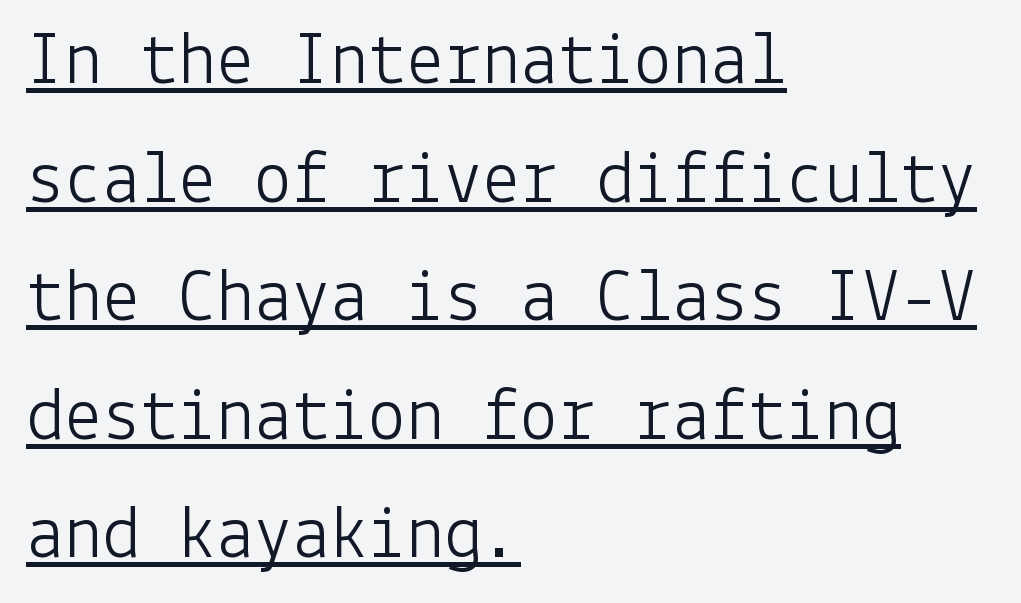
The characters are drawn with everyday or finer stroke widths. Letter spacing: default. Is this a sans? Yes — the strokes have no serifs. Teacher's note: observe the even left margin — that is flush-left alignment.
